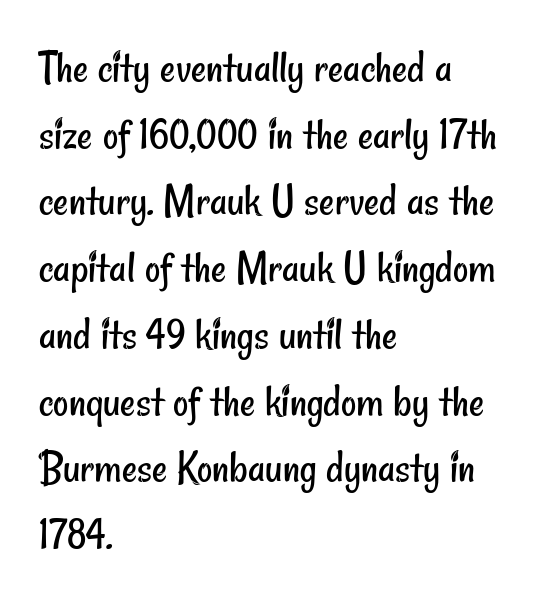
The image shows 47 px regular-weight, condensed sans-serif type; set left-aligned, normal line spacing (1.42x), normal letter spacing, not underlined; low stroke contrast and a small x-height.
